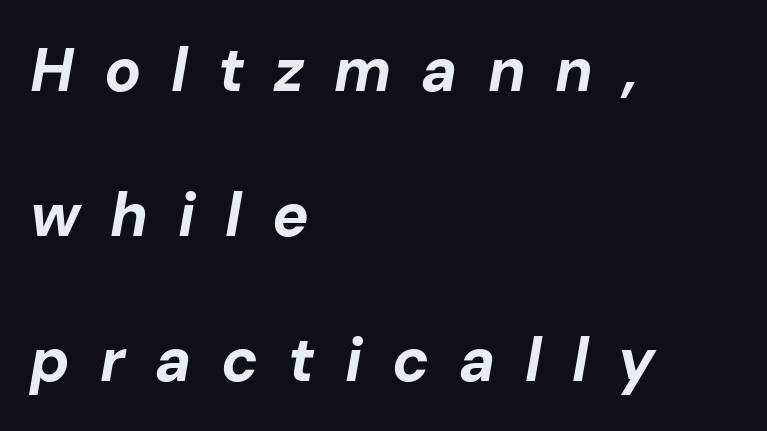
The horizontal fit of the characters is loose and conspicuously gappy. Only glyphs here, with clear space below each row. Character widths vary here, with narrow letters taking less room than wide ones. In terms of leading, this rendering errs on the spacious side. These lines were composed using italics. Compared with a centered layout, this one pins lines to the left instead.
